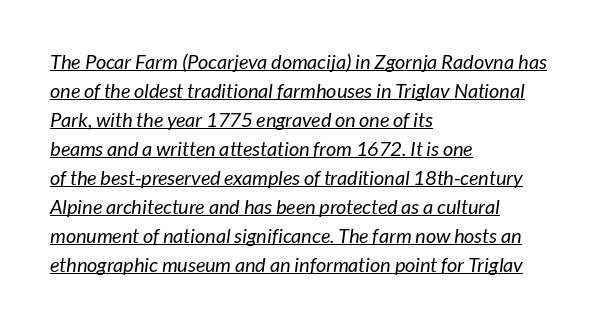
{"bold": "no", "underline": "yes", "align": "left", "line_spacing": "normal", "line_spacing_ratio": 1.45, "letter_spacing": "normal", "letter_spacing_em": 0.0, "glyph_px": 20}
